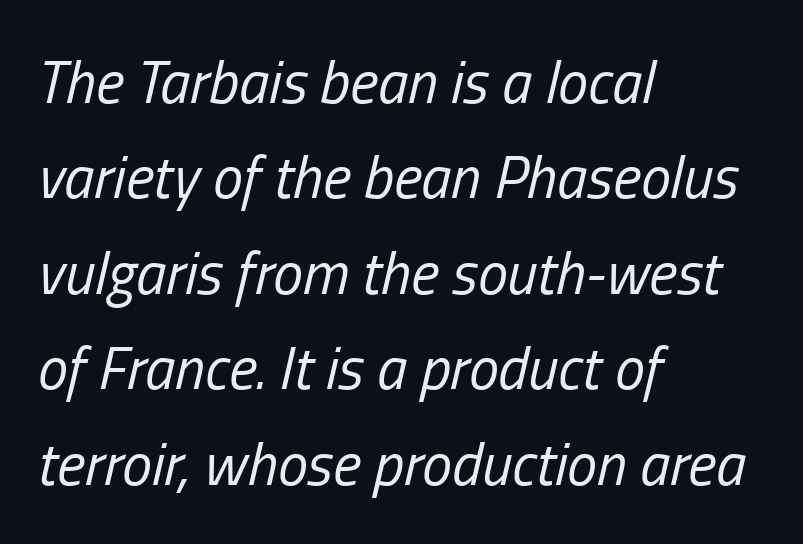
Character widths vary here, with narrow letters taking less room than wide ones. Where is the straight margin? On the left. Is the type slanted? Yes — the strokes lean at a clear angle. Honestly, there is no underline to notice here at all.
